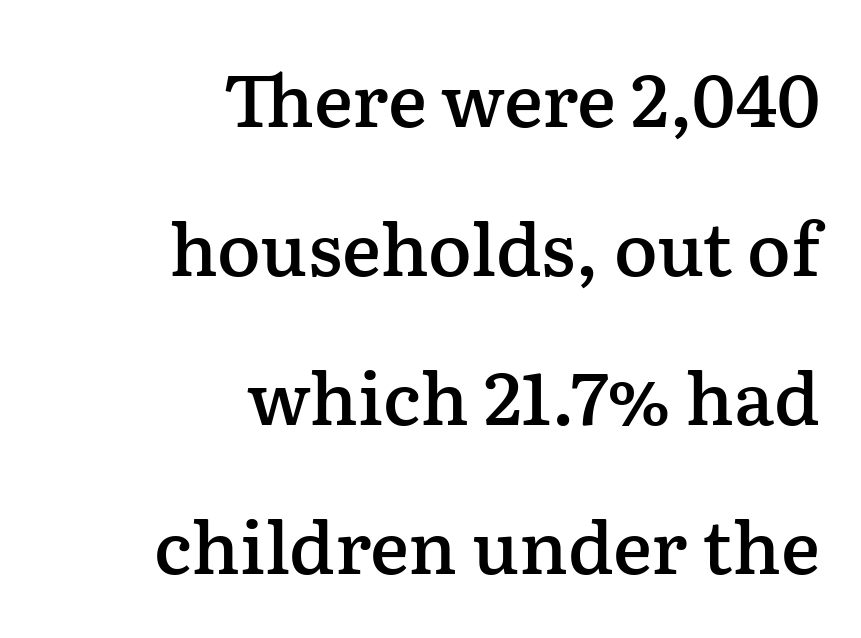
Q: Is the text bold? A: Semi-bold.
Q: Is the text italic (slanted)? A: No, it is upright.
Q: Is the typeface a serif or a sans-serif typeface? A: Serif.
Q: Is the text underlined? A: No.
Q: How is the paragraph aligned? A: Right-aligned.
Q: Is the spacing between letters normal or unusually wide? A: Normal.
Q: Is the spacing between lines tight, normal or loose? A: Loose.
Q: Width (condensed, normal, or wide)? A: Normal.
Q: Stroke contrast? A: Low.
Q: x-height? A: Medium.
Q: Monospaced? A: No.
